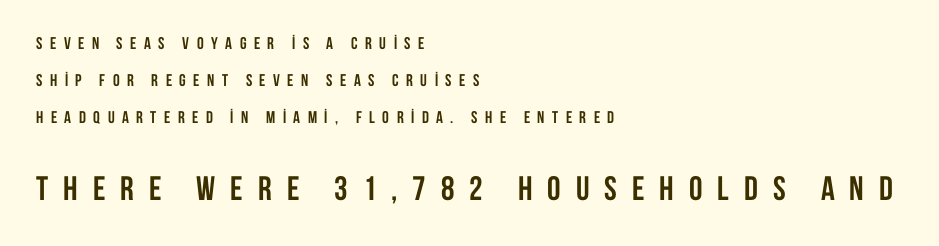
Which margin do the lines hug? The left one — the right edge is uneven. Check under the words: just untouched page. The glyphs have the mass of a bold cut. The tracking reads as deliberately expanded to a designer's eye.
